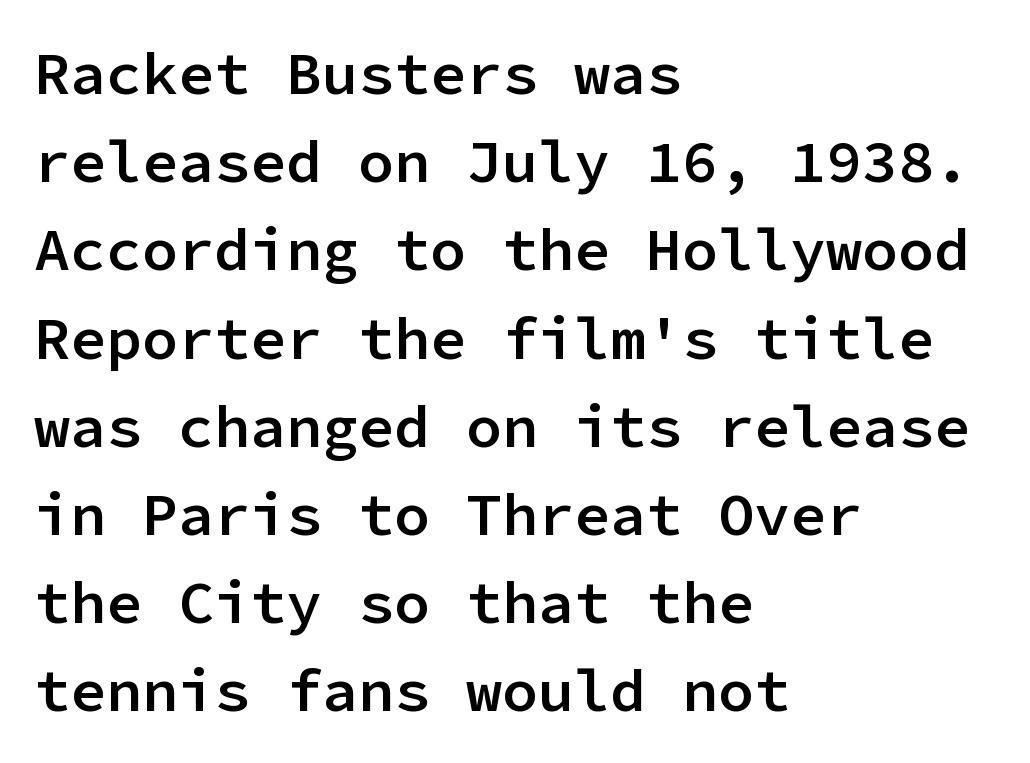
Q: Is the text bold? A: Semi-bold.
Q: Is the text italic (slanted)? A: No, it is upright.
Q: Is the typeface a serif or a sans-serif typeface? A: Sans-serif.
Q: Is the text underlined? A: No.
Q: How is the paragraph aligned? A: Left-aligned.
Q: Is the spacing between letters normal or unusually wide? A: Normal.
Q: Is the spacing between lines tight, normal or loose? A: Normal.
Q: Width (condensed, normal, or wide)? A: Normal.
Q: Stroke contrast? A: Low.
Q: x-height? A: Medium.
Q: Monospaced? A: Yes.
